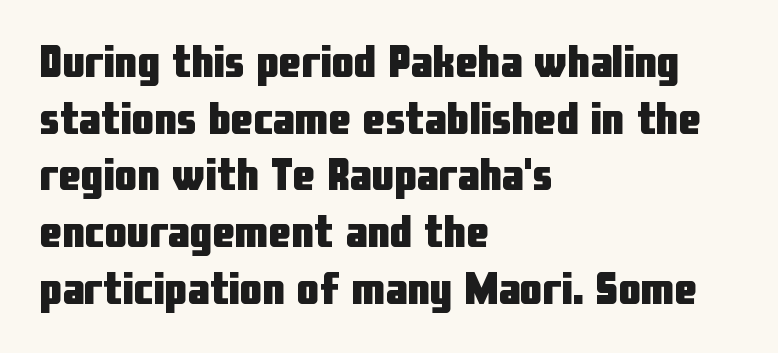
The image shows 45 px heavy, condensed sans-serif type, upright; set left-aligned, normal line spacing (1.26x), normal letter spacing, not underlined; low stroke contrast and a medium x-height.
